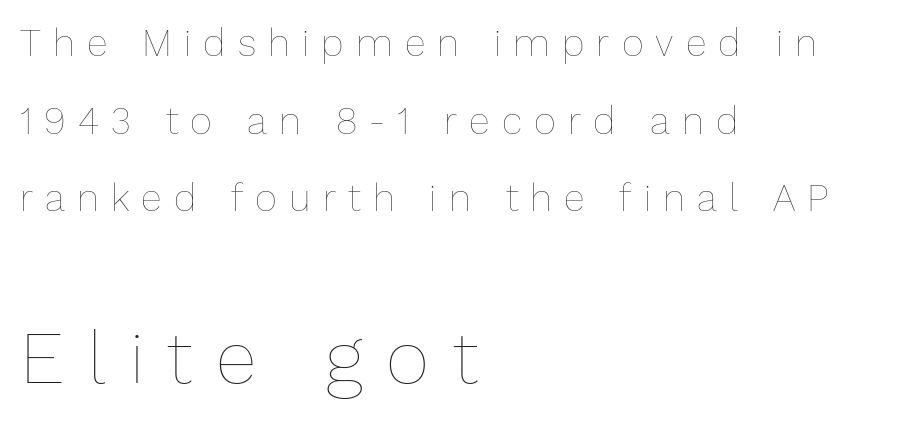
Q: Is the text bold? A: No.
Q: Is the text italic (slanted)? A: No, it is upright.
Q: Is the text underlined? A: No.
Q: How is the paragraph aligned? A: Left-aligned.
Q: Is the spacing between letters normal or unusually wide? A: Unusually wide.
Q: Is the spacing between lines tight, normal or loose? A: Loose.
Q: Which block of text is set in a larger size, the first (top) or the second (bottom)? A: The second (bottom) one.
Q: Width (condensed, normal, or wide)? A: Normal.
Q: Stroke contrast? A: Low.
Q: x-height? A: Medium.
Q: Monospaced? A: No.
